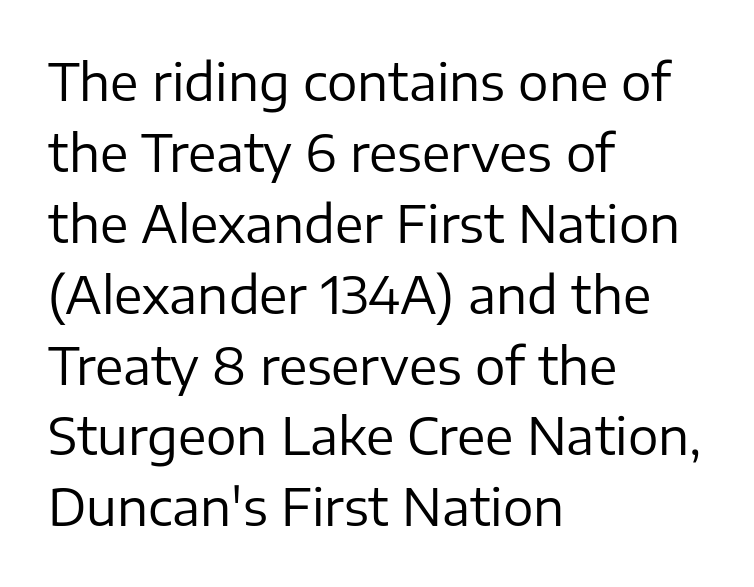
{"serif": "no", "italic": "no", "bold": "no", "weight": "regular", "width": "normal", "stroke_contrast": "low", "x_height": "medium", "monospaced": "no", "underline": "no", "align": "left", "line_spacing": "normal", "line_spacing_ratio": 1.39, "letter_spacing": "normal", "letter_spacing_em": 0.0, "glyph_px": 51}
